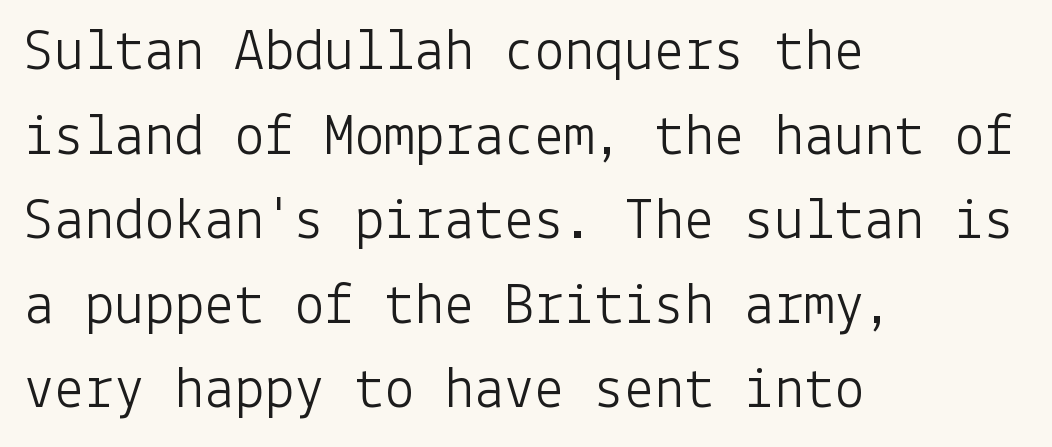
{"serif": "no", "italic": "no", "bold": "no", "weight": "light", "width": "normal", "stroke_contrast": "low", "x_height": "medium", "underline": "no", "align": "left", "line_spacing": "normal", "line_spacing_ratio": 1.41, "letter_spacing": "normal", "letter_spacing_em": 0.0, "glyph_px": 60}
